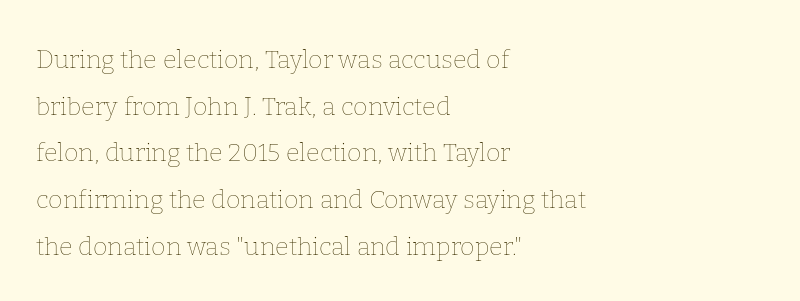
Underline: absent. The letters look calm and open, with moderate or lighter stems. The rag falls on the right side of this text block. The rendering keeps characters at their native spacing.
